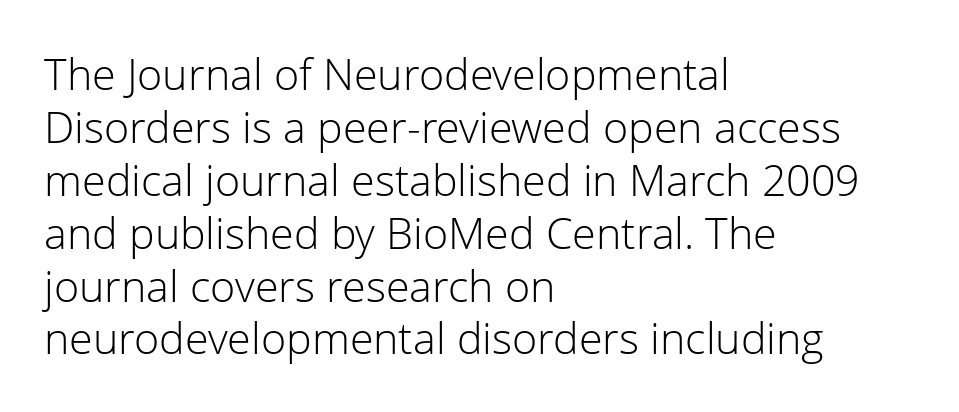
Q: Is the text bold? A: No.
Q: Is the text italic (slanted)? A: No, it is upright.
Q: Is the typeface a serif or a sans-serif typeface? A: Sans-serif.
Q: Is the text underlined? A: No.
Q: How is the paragraph aligned? A: Left-aligned.
Q: Is the spacing between letters normal or unusually wide? A: Normal.
Q: Width (condensed, normal, or wide)? A: Normal.
Q: Stroke contrast? A: Low.
Q: x-height? A: Medium.
Q: Monospaced? A: No.
